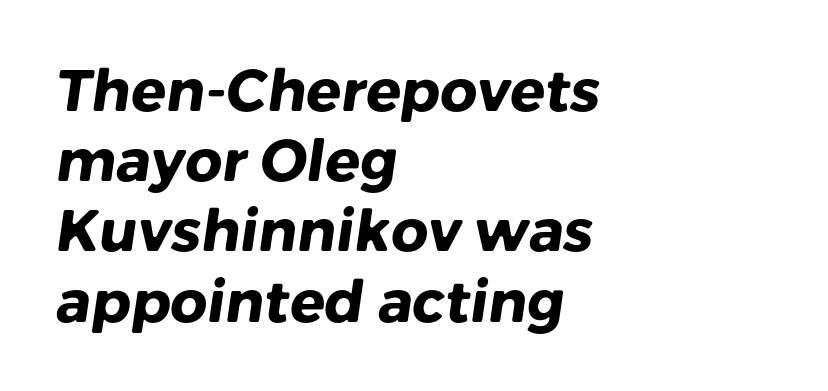
Each letter keeps its own natural width here, so spacing adapts to shape. Has an underline been added? It has not. Between one letter and the next there's only the usual sliver of space. No feet cap the strokes, marking this as sans-serif type. Horizontally, the lines are justified to the leading edge only. The rendering uses a bold face; every stroke is thick and dark.
